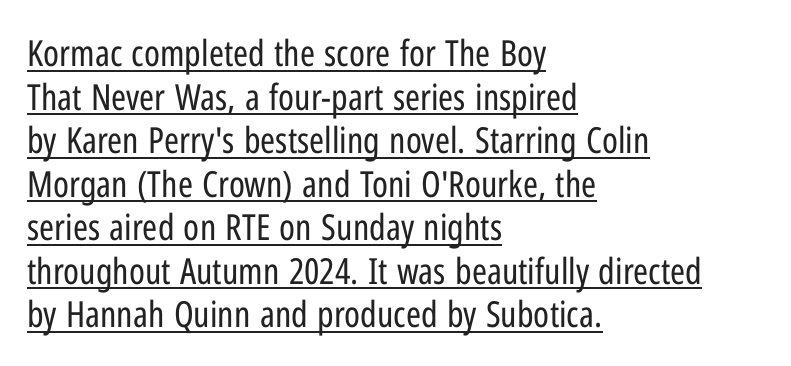
Here the designer chose a conventional face with non-uniform glyph widths. The strokes carry an ordinary text weight at most. The type is set solid horizontally, with unmodified tracking. All the whitespace from short lines collects on the right. Has an underline been added? It has.
